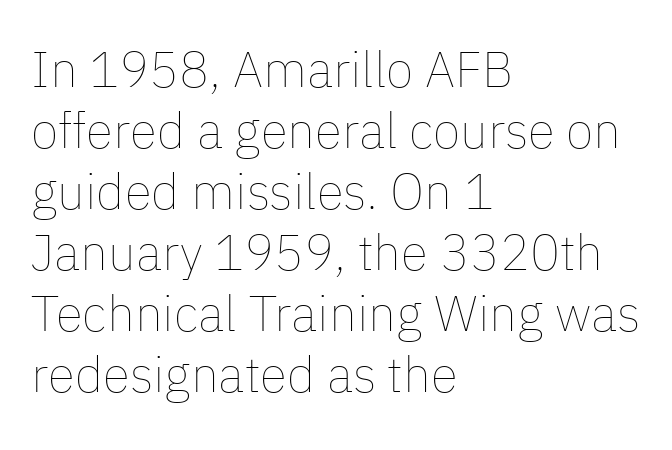
The passage shown is typed in a proportional face where columns would drift. It's the straight-up-and-down kind of type. The letters look calm and open, with moderate or lighter stems. No extra tracking has been applied to these lines.
